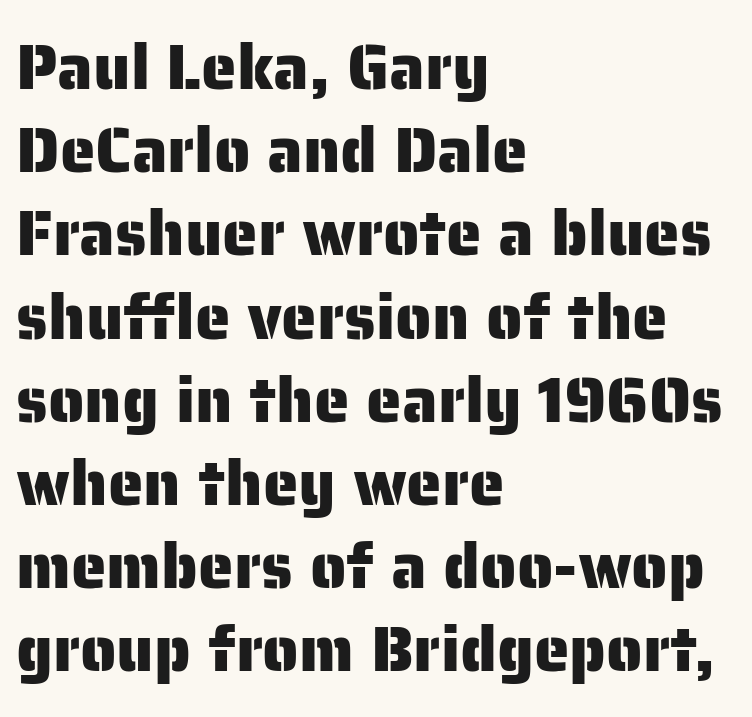
The image shows 64 px sans-serif type, upright; set left-aligned, normal line spacing (1.3x), normal letter spacing, not underlined; low stroke contrast and a medium x-height.
